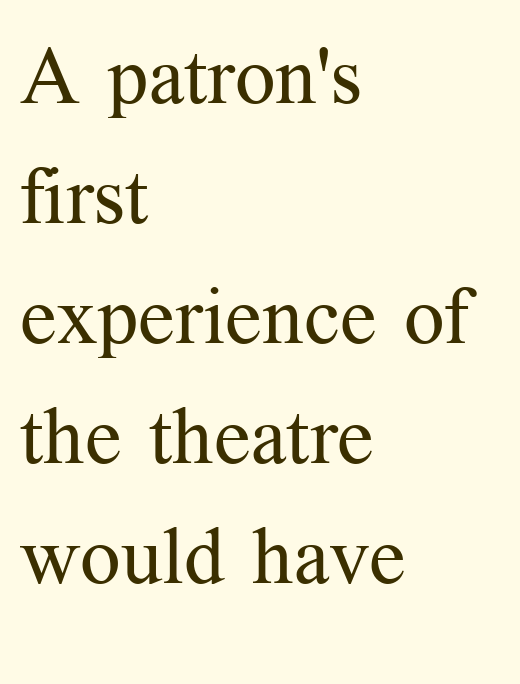
{"serif": "yes", "italic": "no", "bold": "no", "weight": "regular", "width": "normal", "stroke_contrast": "medium", "x_height": "medium", "monospaced": "no", "underline": "no", "align": "left", "line_spacing": "normal", "line_spacing_ratio": 1.5, "letter_spacing": "normal", "letter_spacing_em": 0.0, "glyph_px": 80}
